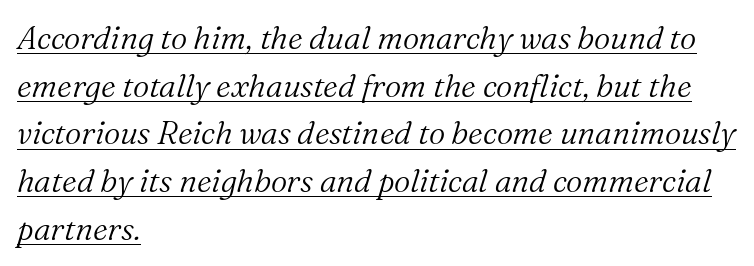
{"serif": "yes", "italic": "yes", "lean": "right", "slant_degrees": 16, "bold": "no", "weight": "light", "width": "normal", "stroke_contrast": "medium", "x_height": "medium", "monospaced": "no", "underline": "yes", "align": "left", "line_spacing": "normal", "line_spacing_ratio": 1.49, "letter_spacing": "normal", "letter_spacing_em": 0.0, "glyph_px": 32}
